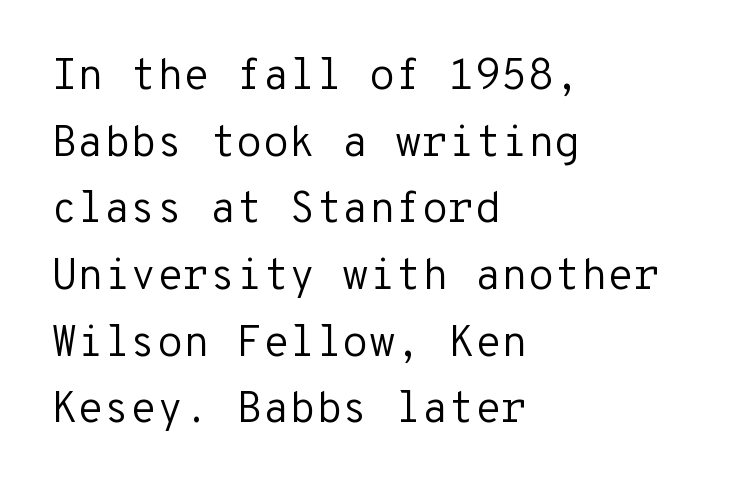
{"serif": "no", "italic": "no", "bold": "no", "weight": "regular", "width": "normal", "stroke_contrast": "low", "x_height": "medium", "monospaced": "yes", "underline": "no", "align": "left", "line_spacing": "normal", "line_spacing_ratio": 1.55, "letter_spacing": "normal", "letter_spacing_em": 0.0, "glyph_px": 43}
